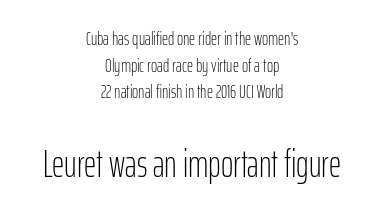
{"serif": "no", "italic": "no", "bold": "no", "weight": "light", "width": "condensed", "stroke_contrast": "low", "x_height": "medium", "monospaced": "no", "underline": "no", "align": "center", "line_spacing": "normal", "line_spacing_ratio": 1.4, "letter_spacing": "normal", "letter_spacing_em": 0.0, "larger_block": "second", "size_ratio": 2.0, "glyph_px": 38}
